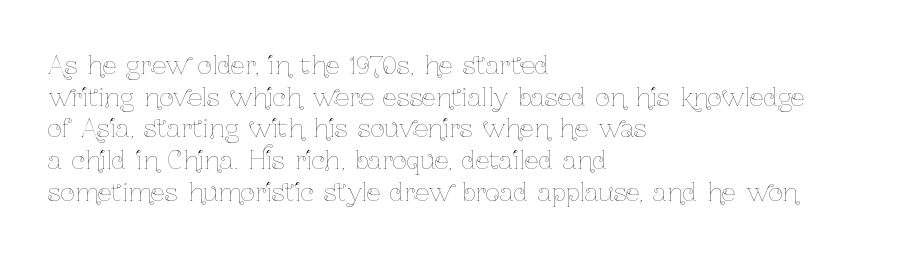
The characters are drawn with everyday or finer stroke widths. The string is rendered with underlining switched off. Leading matches the norm, producing a regular column. This sample uses plain, unmodified letter spacing.
